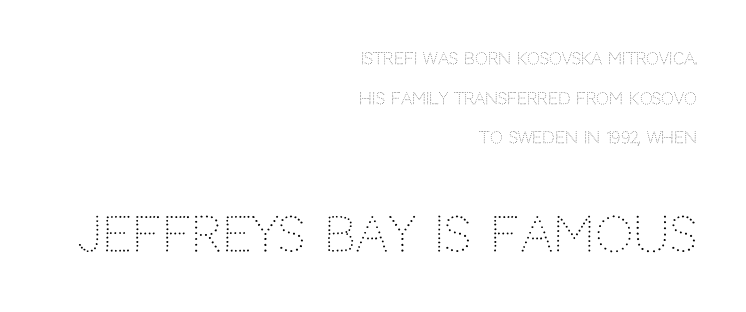
Observe the ordinary spacing: letters are neighbours, not strangers. Has an underline been added? It has not. Is this a fixed-width face? No — the glyphs have proportional, varying widths. The ragged edge is on the left, which tells us the setting is flush right.
